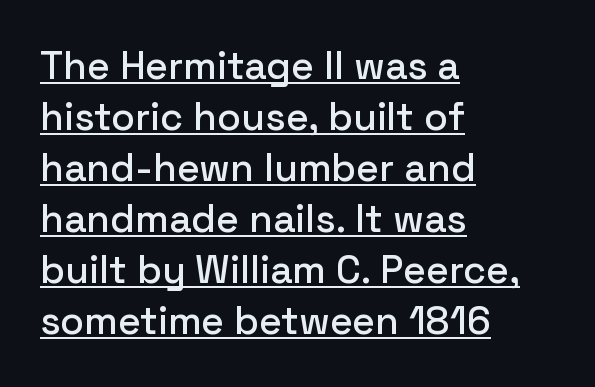
The image shows 39 px sans-serif type, upright; set left-aligned, normal line spacing (1.31x), normal letter spacing, underlined; low stroke contrast and a medium x-height.
